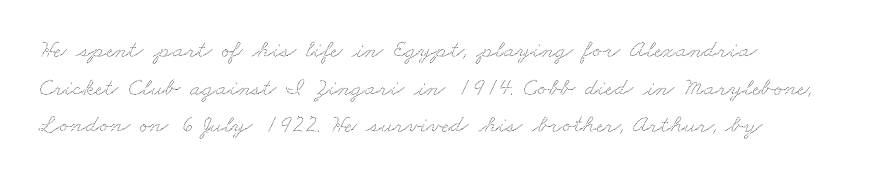
Q: Is the text underlined? A: No.
Q: Is the spacing between letters normal or unusually wide? A: Normal.
Q: Is the spacing between lines tight, normal or loose? A: Normal.
